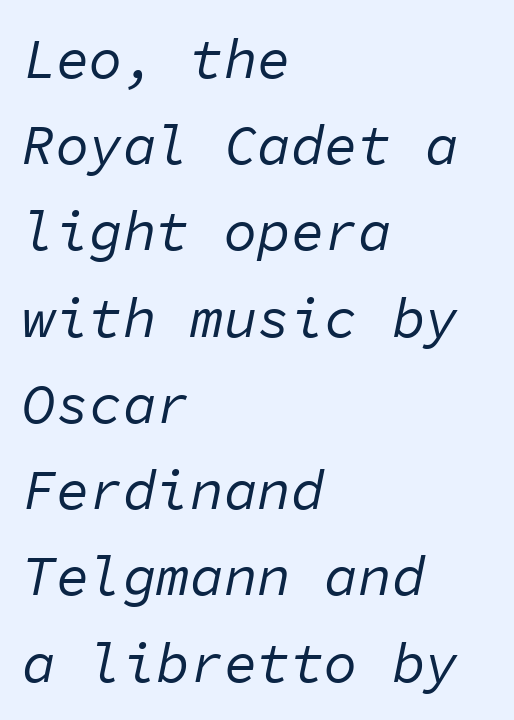
The image shows 56 px regular-weight type, italic (leaning right), monospaced; set left-aligned, normal line spacing (1.54x), normal letter spacing, not underlined; low stroke contrast and a medium x-height.
